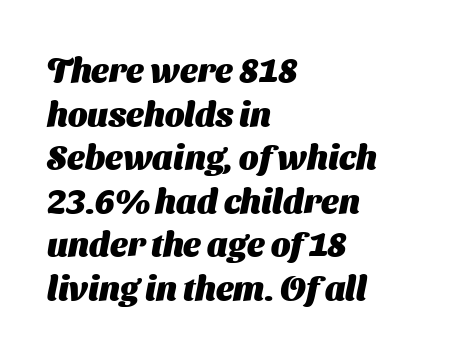
Q: Is the text bold? A: Yes.
Q: Is the typeface a serif or a sans-serif typeface? A: Sans-serif.
Q: Is the text underlined? A: No.
Q: How is the paragraph aligned? A: Left-aligned.
Q: Is the spacing between letters normal or unusually wide? A: Normal.
Q: Is the spacing between lines tight, normal or loose? A: Normal.
Q: Width (condensed, normal, or wide)? A: Normal.
Q: Stroke contrast? A: Medium.
Q: x-height? A: Medium.
Q: Monospaced? A: No.
